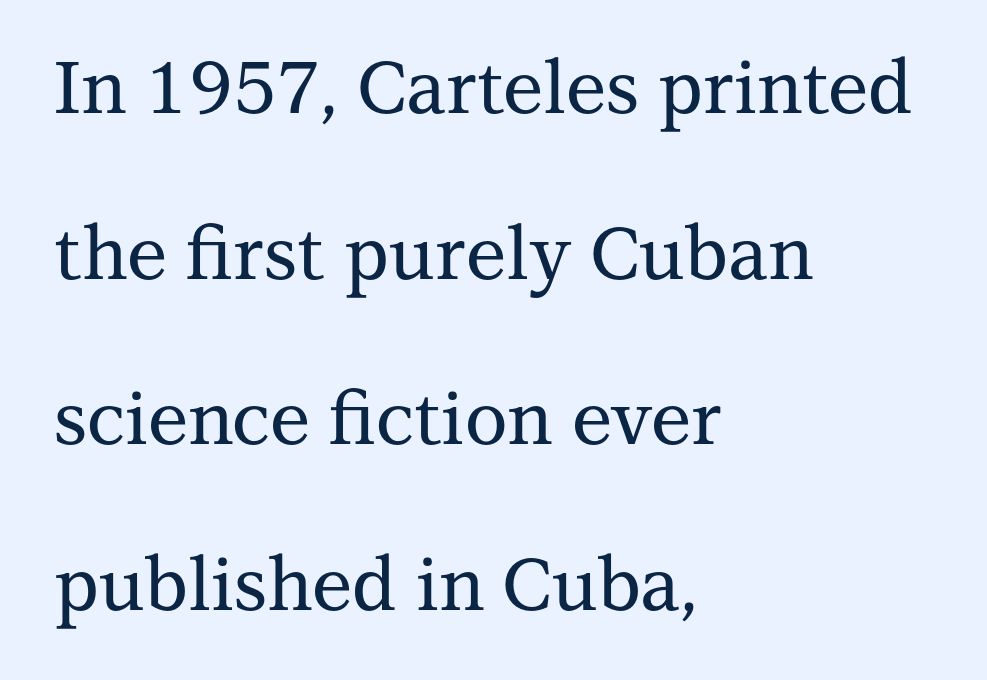
{"serif": "yes", "italic": "no", "width": "normal", "stroke_contrast": "medium", "x_height": "medium", "monospaced": "no", "underline": "no", "align": "left", "line_spacing": "loose", "line_spacing_ratio": 2.27, "letter_spacing": "normal", "letter_spacing_em": 0.0, "glyph_px": 73}
